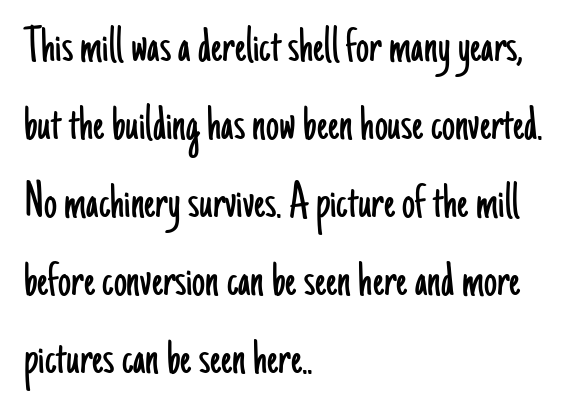
Q: Is the text bold? A: No.
Q: Is the text italic (slanted)? A: No, it is upright.
Q: Is the typeface a serif or a sans-serif typeface? A: Sans-serif.
Q: Is the text underlined? A: No.
Q: How is the paragraph aligned? A: Left-aligned.
Q: Is the spacing between letters normal or unusually wide? A: Normal.
Q: Is the spacing between lines tight, normal or loose? A: Normal.
Q: Width (condensed, normal, or wide)? A: Condensed.
Q: Stroke contrast? A: Low.
Q: x-height? A: Small.
Q: Monospaced? A: No.
